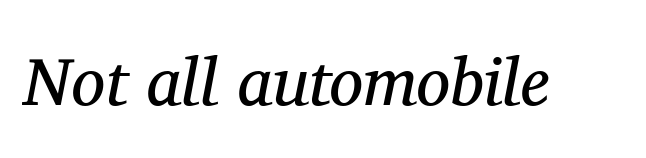
{"serif": "yes", "italic": "yes", "lean": "right", "slant_degrees": 11, "bold": "no", "weight": "regular", "width": "normal", "stroke_contrast": "medium", "x_height": "medium", "monospaced": "no", "underline": "no", "letter_spacing": "normal", "letter_spacing_em": 0.0, "glyph_px": 68}
